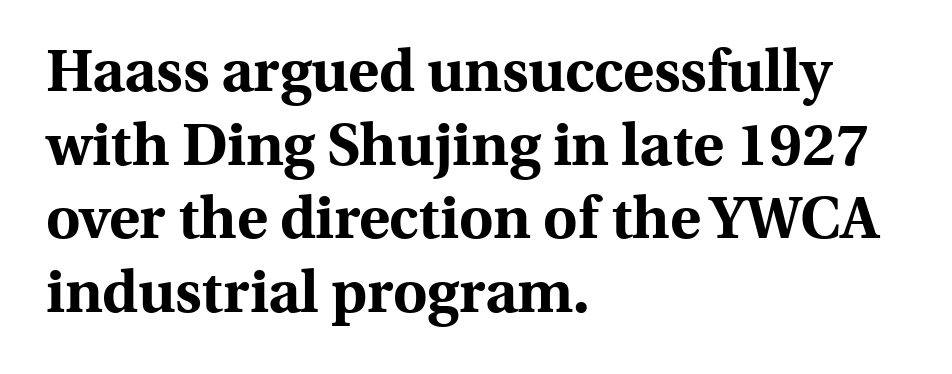
The image shows 59 px bold serif type, upright; set left-aligned, normal line spacing (1.25x), normal letter spacing, not underlined; a medium x-height.
